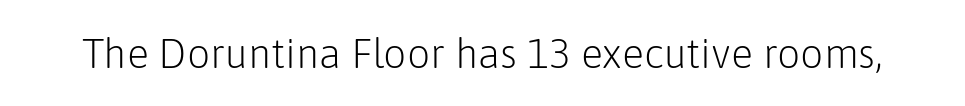
The image shows 41 px light sans-serif type, upright; set normal letter spacing, not underlined; low stroke contrast and a medium x-height.
